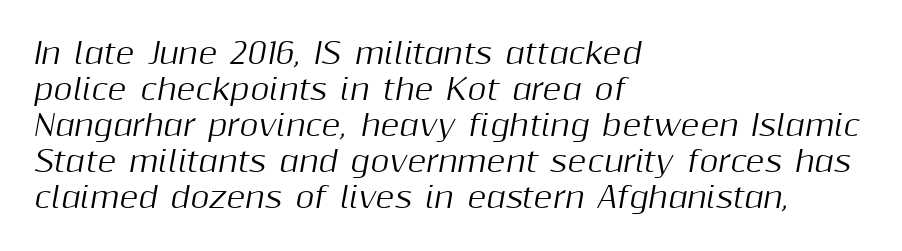
{"italic": "yes", "lean": "right", "slant_degrees": 10, "width": "normal", "stroke_contrast": "medium", "x_height": "medium", "monospaced": "no", "underline": "no", "align": "left", "line_spacing_ratio": 1.24, "letter_spacing": "normal", "letter_spacing_em": 0.0, "glyph_px": 29}
